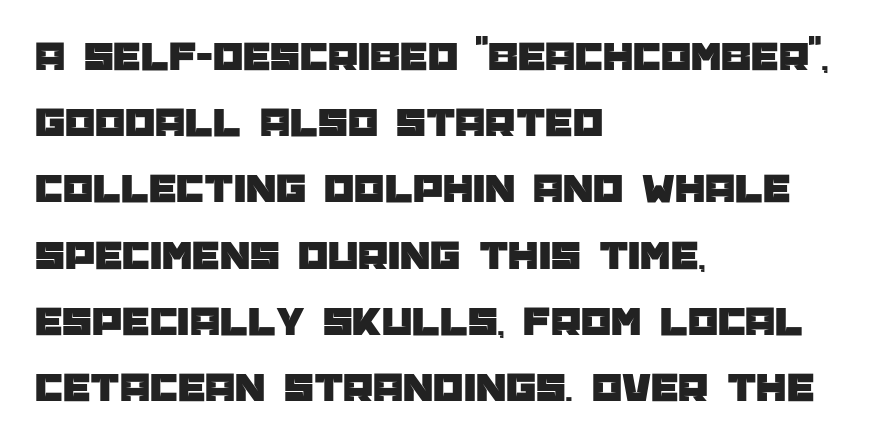
The image shows 43 px sans-serif type, upright; set left-aligned, normal line spacing (1.54x), normal letter spacing, not underlined; low stroke contrast and a large x-height.
